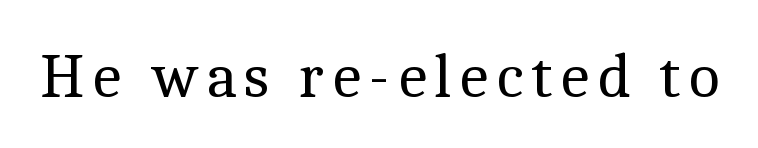
Q: Is the text bold? A: No.
Q: Is the text italic (slanted)? A: No, it is upright.
Q: Is the typeface a serif or a sans-serif typeface? A: Serif.
Q: Is the text underlined? A: No.
Q: Width (condensed, normal, or wide)? A: Normal.
Q: x-height? A: Medium.
Q: Monospaced? A: No.
